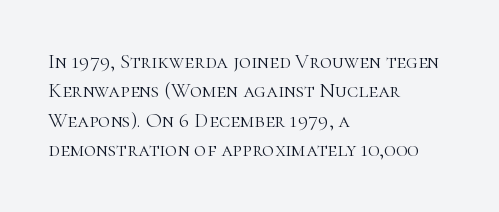
Q: Is the text bold? A: No.
Q: Is the text italic (slanted)? A: No, it is upright.
Q: Is the text underlined? A: No.
Q: How is the paragraph aligned? A: Left-aligned.
Q: Is the spacing between letters normal or unusually wide? A: Normal.
Q: Is the spacing between lines tight, normal or loose? A: Normal.
